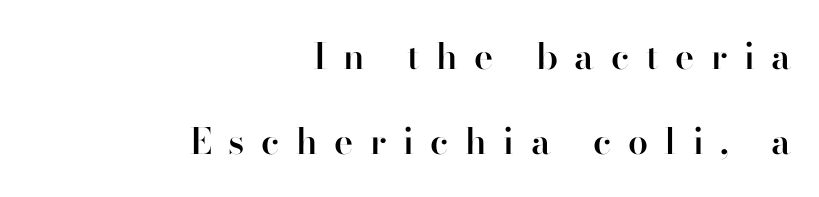
The image shows 36 px semibold sans-serif type, upright; set right-aligned, loose line spacing (2.35x), unusually wide letter spacing (+0.46 em), not underlined; high stroke contrast and a small x-height.
